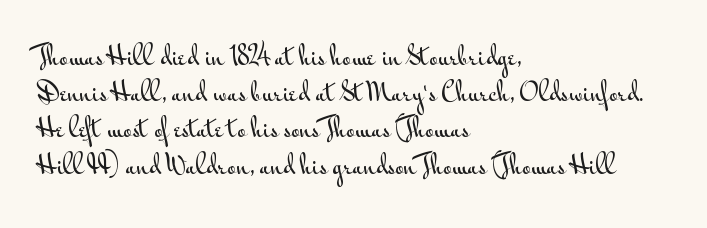
Q: Is the text underlined? A: No.
Q: How is the paragraph aligned? A: Left-aligned.
Q: Is the spacing between letters normal or unusually wide? A: Normal.
Q: Is the spacing between lines tight, normal or loose? A: Normal.
